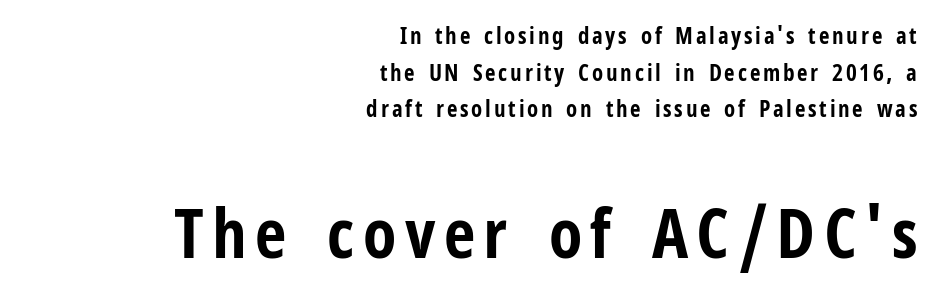
{"serif": "no", "italic": "no", "bold": "yes", "weight": "bold", "width": "condensed", "stroke_contrast": "low", "x_height": "medium", "monospaced": "no", "underline": "no", "align": "right", "line_spacing": "normal", "line_spacing_ratio": 1.59, "larger_block": "second", "size_ratio": 3.0, "glyph_px": 69}
